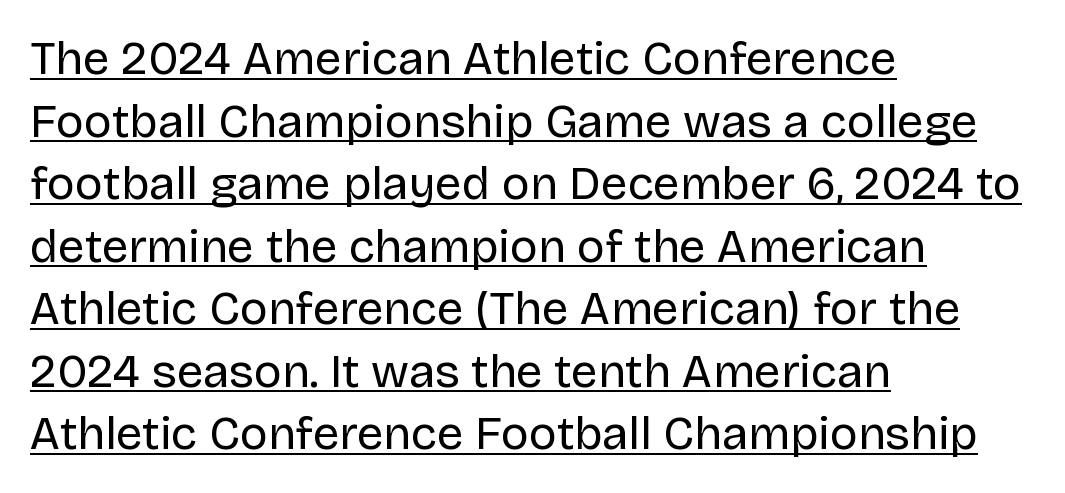
Q: Is the text bold? A: No.
Q: Is the text italic (slanted)? A: No, it is upright.
Q: Is the typeface a serif or a sans-serif typeface? A: Sans-serif.
Q: Is the text underlined? A: Yes.
Q: How is the paragraph aligned? A: Left-aligned.
Q: Is the spacing between letters normal or unusually wide? A: Normal.
Q: Is the spacing between lines tight, normal or loose? A: Normal.
Q: Width (condensed, normal, or wide)? A: Normal.
Q: Stroke contrast? A: Low.
Q: x-height? A: Large.
Q: Monospaced? A: No.
